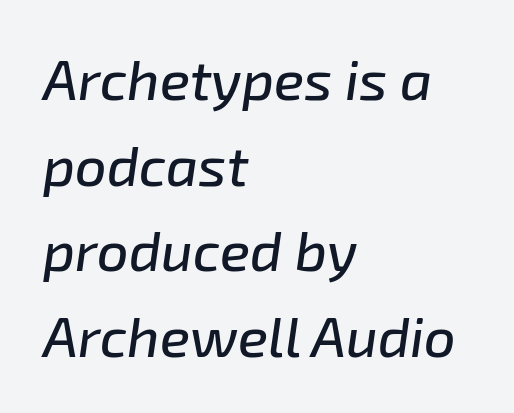
Posture: slanted. The passage shown is not underscored anywhere. This rendering uses left alignment, leaving the right contour irregular. Here the designer chose a conventional face with non-uniform glyph widths. The face used here is rendered with its standard letterfit.
